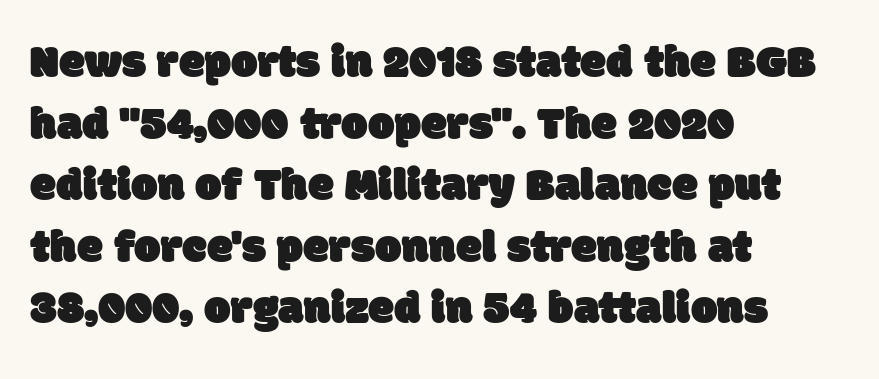
{"serif": "no", "width": "normal", "stroke_contrast": "low", "x_height": "large", "monospaced": "no", "underline": "no", "align": "left", "line_spacing": "normal", "line_spacing_ratio": 1.31, "letter_spacing": "normal", "letter_spacing_em": 0.0, "glyph_px": 47}
